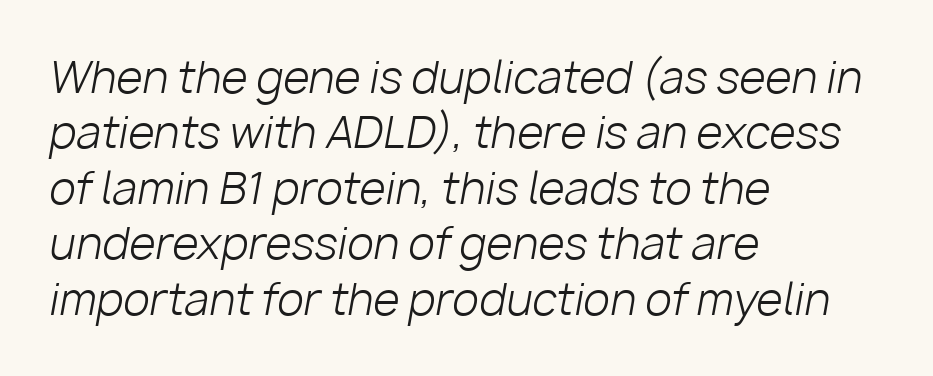
A clean baseline with only descenders dipping below it. Reading down the column, the eye jumps a familiar distance to each next line. This is not heavy type; no bold has been used. Teacher's note: observe the even left margin — that is flush-left alignment. Italic: yes, the glyphs are oblique.
